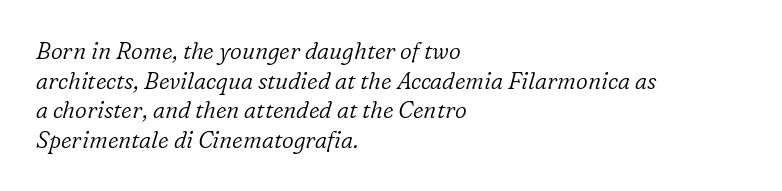
{"italic": "yes", "lean": "right", "slant_degrees": 16, "bold": "no", "underline": "no", "align": "left", "line_spacing": "normal", "line_spacing_ratio": 1.29, "letter_spacing": "normal", "letter_spacing_em": 0.0, "glyph_px": 23}
